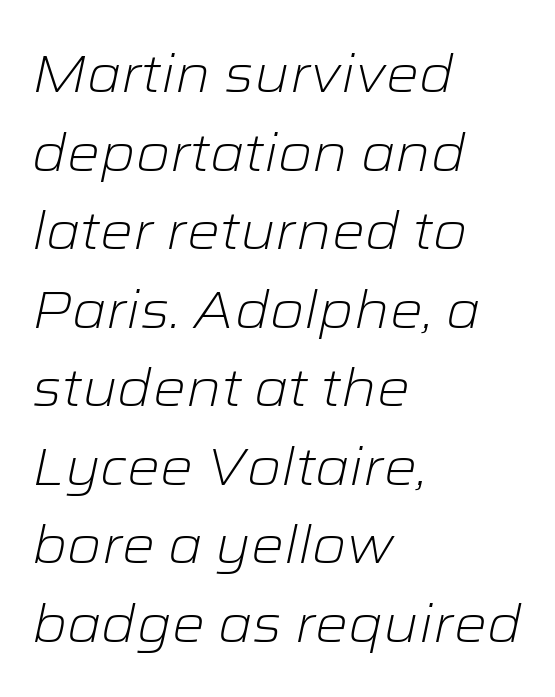
This is oblique type, the kind used for emphasis or titles. The tracking reads as untouched default to a designer's eye. Plain, unruled lines of type. Proportional: the letters do not fall into vertical columns. Bold? No — there's no thickening of the strokes.
